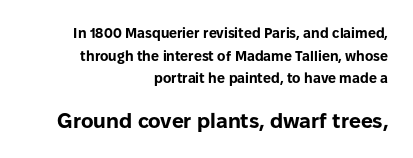
{"italic": "no", "bold": "yes", "underline": "no", "align": "right", "line_spacing": "normal", "line_spacing_ratio": 1.61, "letter_spacing": "normal", "letter_spacing_em": 0.0, "larger_block": "second", "size_ratio": 1.5, "glyph_px": 21}
